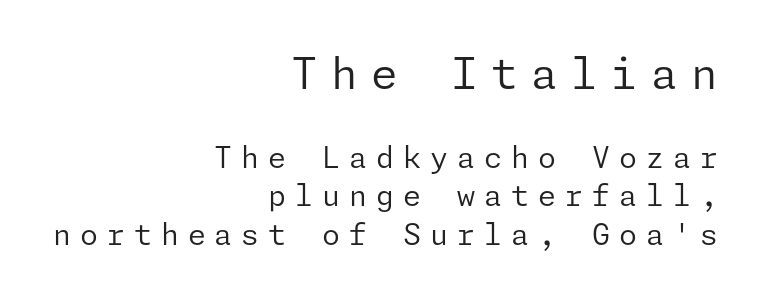
The letters in the upper block stand taller than those in the block below. Line spacing here is normal. The font family rendered here belongs to the sans-serif group. In CSS terms this would be text-align: right. The space beneath each line is pristine and unruled.
